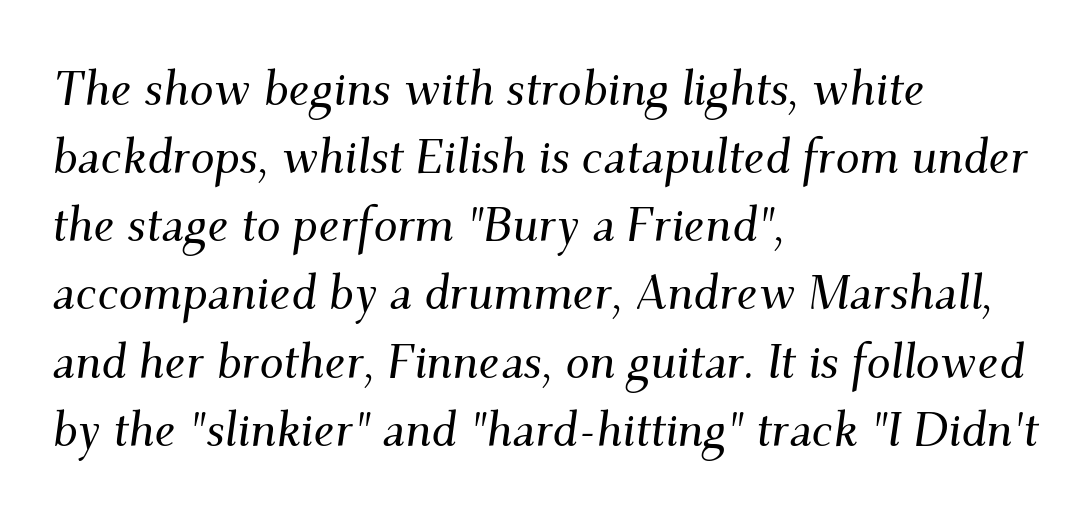
{"serif": "yes", "italic": "yes", "lean": "right", "slant_degrees": 9, "width": "normal", "stroke_contrast": "medium", "x_height": "small", "monospaced": "no", "underline": "no", "align": "left", "line_spacing": "normal", "line_spacing_ratio": 1.42, "letter_spacing": "normal", "letter_spacing_em": 0.0, "glyph_px": 48}
